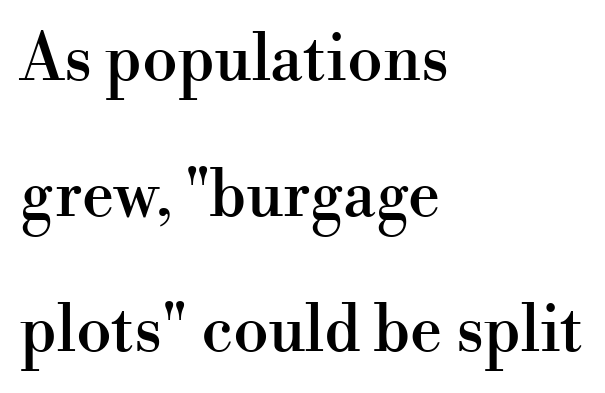
The vertical gap from one line to the next is large. Font category for this specimen: serif. The rendering uses natural spacing where letterforms have individual widths. Between one letter and the next there's only the usual sliver of space.
